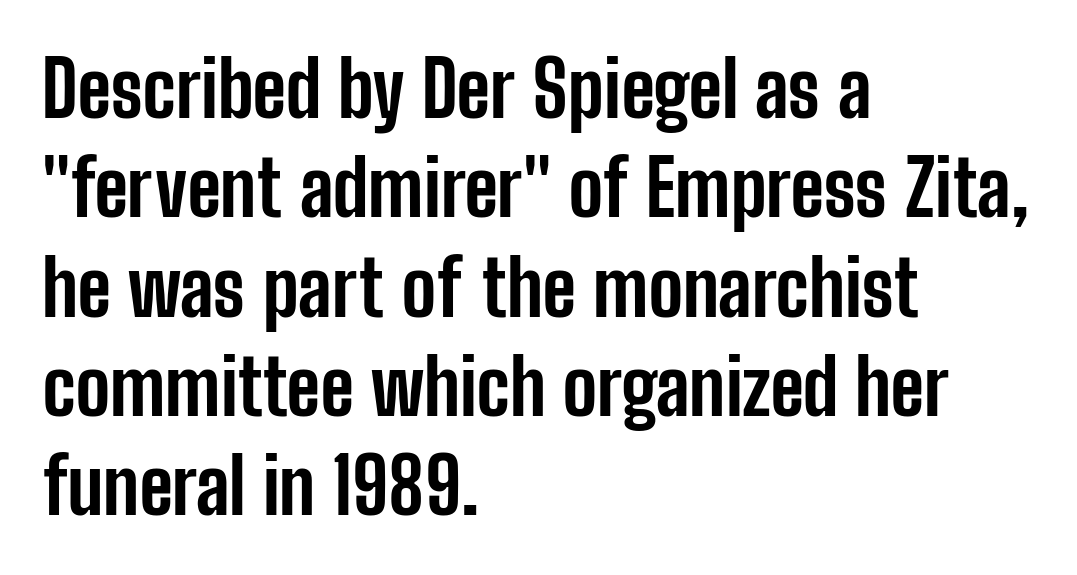
The image shows 77 px bold, condensed sans-serif type, upright; set left-aligned, normal line spacing (1.29x), normal letter spacing, not underlined; low stroke contrast and a medium x-height.
